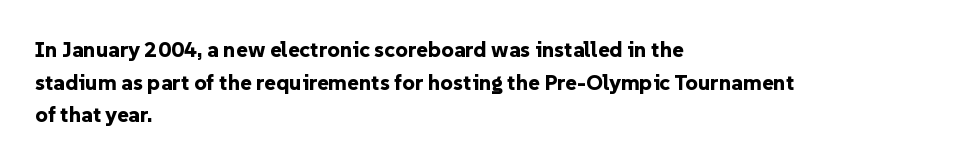
Q: Is the text bold? A: Yes.
Q: Is the text italic (slanted)? A: No, it is upright.
Q: Is the text underlined? A: No.
Q: How is the paragraph aligned? A: Left-aligned.
Q: Is the spacing between letters normal or unusually wide? A: Normal.
Q: Is the spacing between lines tight, normal or loose? A: Normal.
